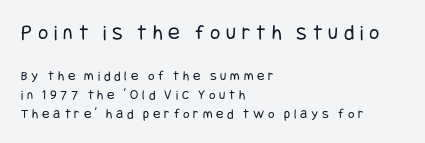
Nope, not italic — everything's standing straight. What stands out about the letter spacing? Its width — letters are far apart. The space directly below the letters is spotless. The ragged edge is on the right, which tells us the setting is flush left.
